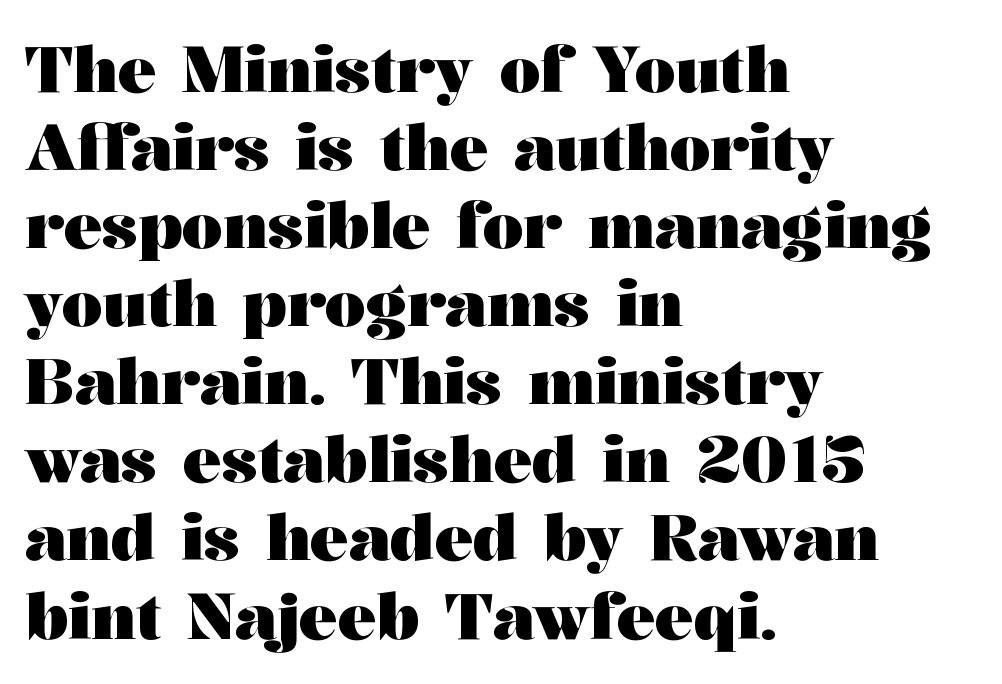
The image shows 64 px heavy, wide serif type, upright; set left-aligned, line spacing 1.22x, normal letter spacing, not underlined; medium stroke contrast and a medium x-height.
